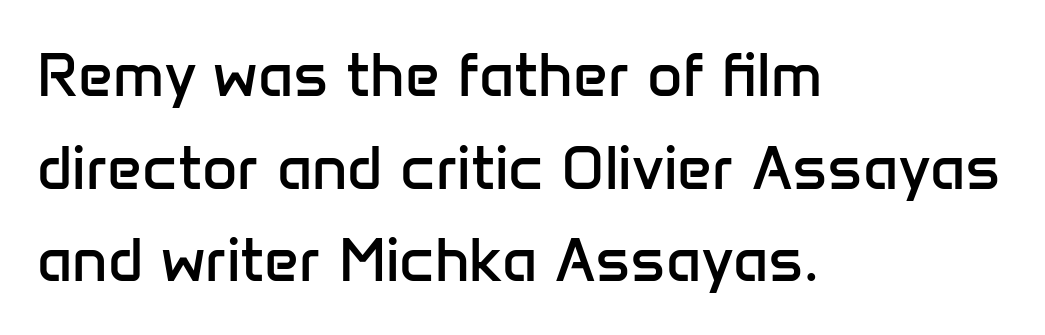
Type style note: lacks serifs. Do the characters align in a grid? No, the font is proportional. Weight: in the light-to-regular range. What stands out about the letter spacing? Nothing — it is the standard amount.
